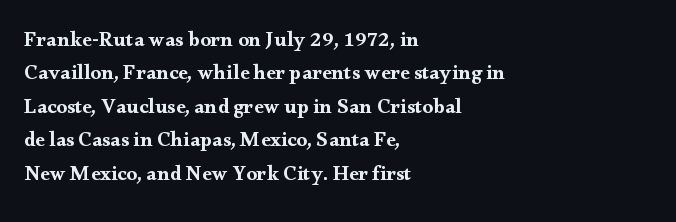
Nobody drew a line under any word here. A student would call this left alignment; a typographer would say flush left, rag right. Rendered with straight, roman letterforms. In terms of leading, this rendering sits right in the middle. Characters follow at the spacing the type designer built in.
